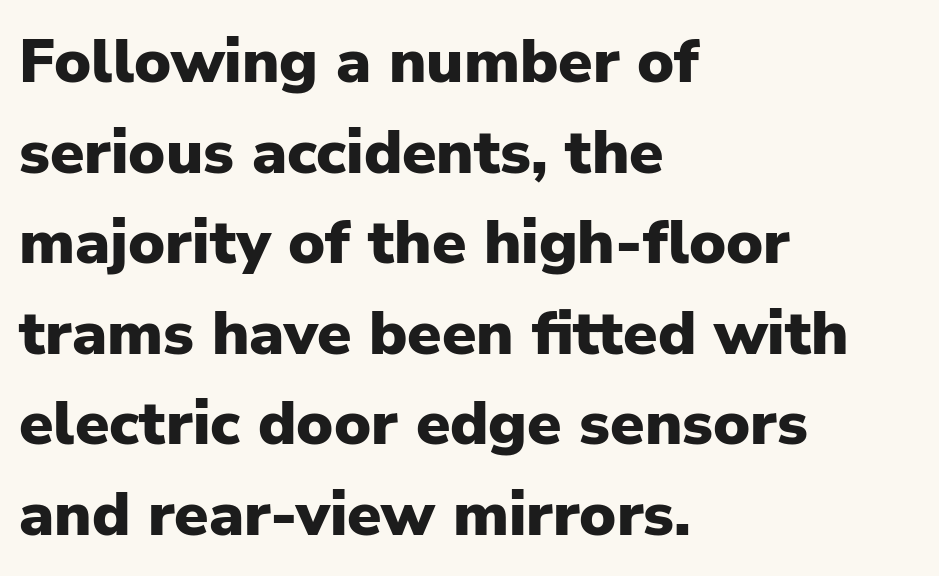
Q: Is the text bold? A: Yes.
Q: Is the text italic (slanted)? A: No, it is upright.
Q: Is the typeface a serif or a sans-serif typeface? A: Sans-serif.
Q: Is the text underlined? A: No.
Q: How is the paragraph aligned? A: Left-aligned.
Q: Is the spacing between letters normal or unusually wide? A: Normal.
Q: Is the spacing between lines tight, normal or loose? A: Normal.
Q: Width (condensed, normal, or wide)? A: Normal.
Q: Stroke contrast? A: Low.
Q: x-height? A: Medium.
Q: Monospaced? A: No.
